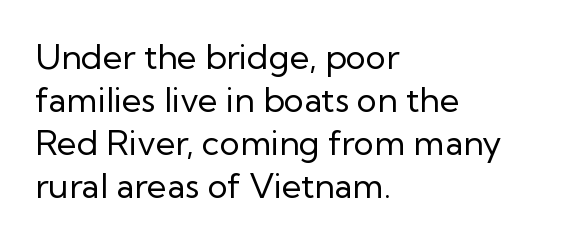
Q: Is the text bold? A: No.
Q: Is the text italic (slanted)? A: No, it is upright.
Q: Is the typeface a serif or a sans-serif typeface? A: Sans-serif.
Q: Is the text underlined? A: No.
Q: How is the paragraph aligned? A: Left-aligned.
Q: Is the spacing between letters normal or unusually wide? A: Normal.
Q: Is the spacing between lines tight, normal or loose? A: Normal.
Q: Width (condensed, normal, or wide)? A: Normal.
Q: Stroke contrast? A: Low.
Q: x-height? A: Medium.
Q: Monospaced? A: No.
